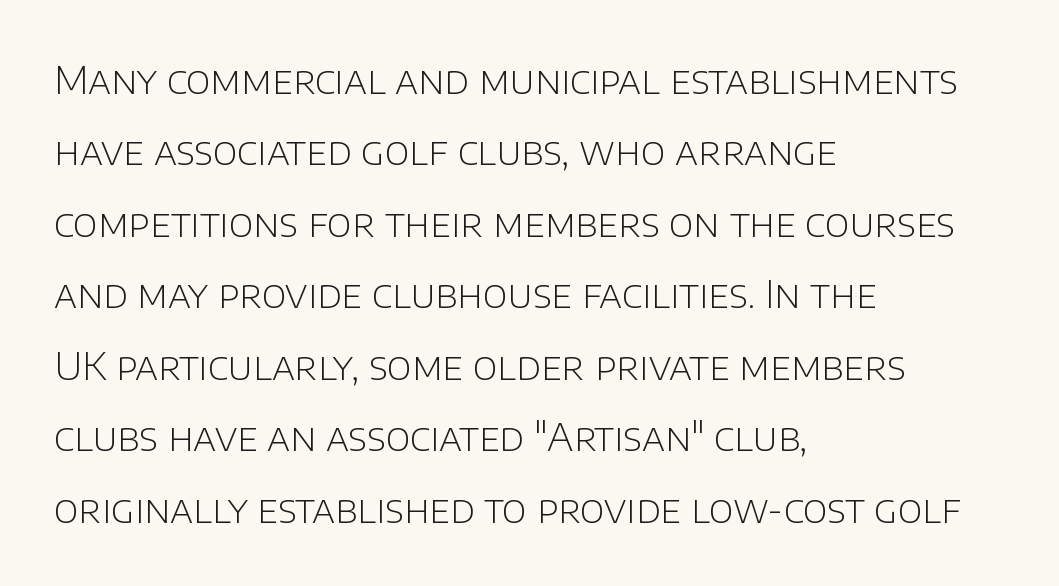
{"serif": "no", "italic": "no", "bold": "no", "weight": "light", "width": "normal", "stroke_contrast": "low", "x_height": "large", "monospaced": "no", "underline": "no", "align": "left", "line_spacing_ratio": 1.88, "letter_spacing": "normal", "letter_spacing_em": 0.0, "glyph_px": 38}
